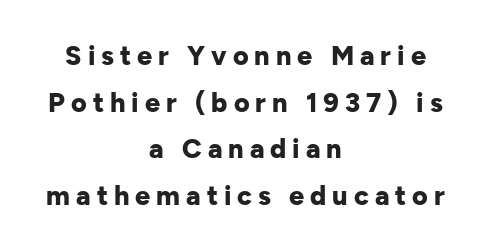
The image shows 27 px bold type, upright; set centered, line spacing 1.73x, unusually wide letter spacing (+0.22 em), not underlined.
